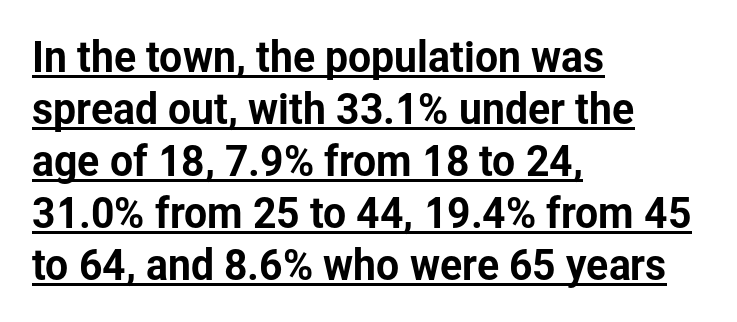
The image shows 41 px sans-serif type, upright; set left-aligned, normal line spacing (1.27x), normal letter spacing, underlined; low stroke contrast and a medium x-height.
